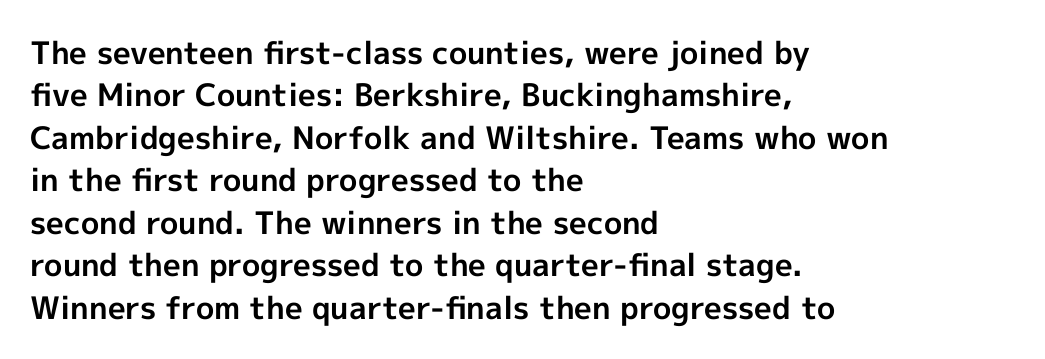
Does extra space separate the letters? No, they use regular spacing. Type style note: lacks serifs. Character widths vary here, with narrow letters taking less room than wide ones. Horizontal bands of white between lines are of average thickness. Set as a true bold cut, around the 700 mark. Does the copy run flush right? No — it runs flush left.
